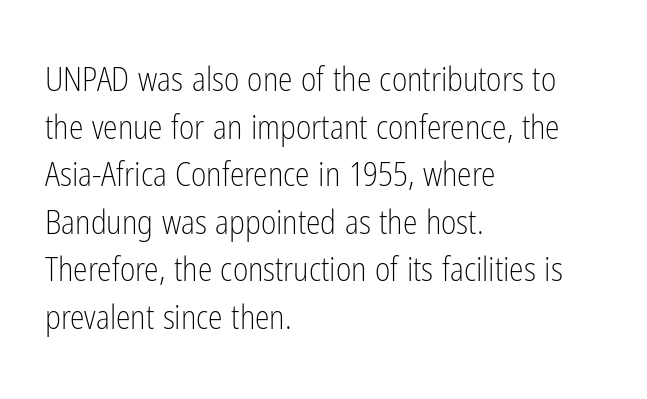
Quick note: not italic, upright. The space directly below the letters is spotless. These lines stack with their left ends in a neat column. Regular leading.
